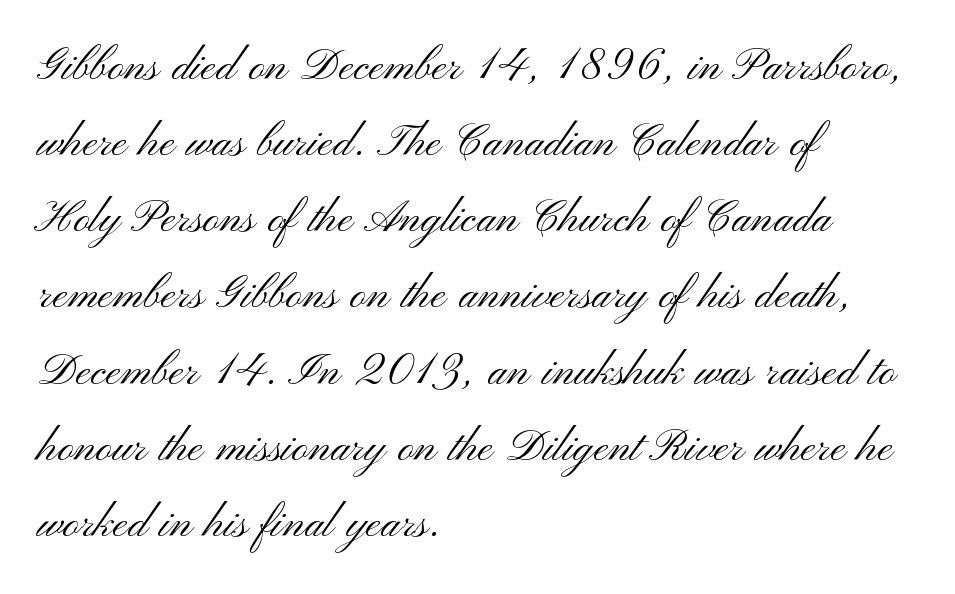
{"serif": "no", "bold": "no", "weight": "light", "width": "wide", "stroke_contrast": "medium", "x_height": "small", "monospaced": "no", "underline": "no", "align": "left", "line_spacing": "normal", "line_spacing_ratio": 1.36, "letter_spacing": "normal", "letter_spacing_em": 0.0, "glyph_px": 56}
